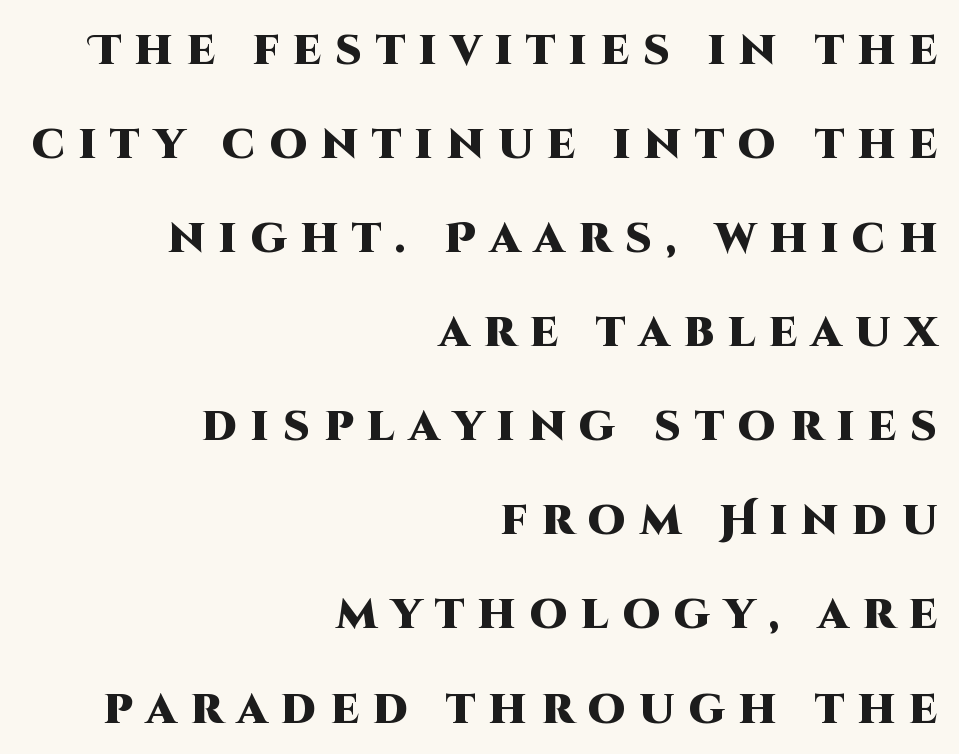
Q: Is the text bold? A: Yes.
Q: Is the text italic (slanted)? A: No, it is upright.
Q: Is the typeface a serif or a sans-serif typeface? A: Sans-serif.
Q: Is the text underlined? A: No.
Q: How is the paragraph aligned? A: Right-aligned.
Q: Is the spacing between letters normal or unusually wide? A: Unusually wide.
Q: Is the spacing between lines tight, normal or loose? A: Loose.
Q: Width (condensed, normal, or wide)? A: Normal.
Q: Stroke contrast? A: High.
Q: x-height? A: Large.
Q: Monospaced? A: No.
